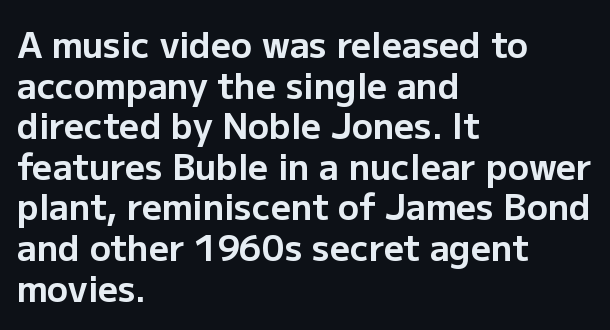
Q: Is the text bold? A: Yes.
Q: Is the text italic (slanted)? A: No, it is upright.
Q: Is the typeface a serif or a sans-serif typeface? A: Sans-serif.
Q: Is the text underlined? A: No.
Q: How is the paragraph aligned? A: Left-aligned.
Q: Is the spacing between letters normal or unusually wide? A: Normal.
Q: Width (condensed, normal, or wide)? A: Normal.
Q: Stroke contrast? A: Low.
Q: x-height? A: Medium.
Q: Monospaced? A: No.
